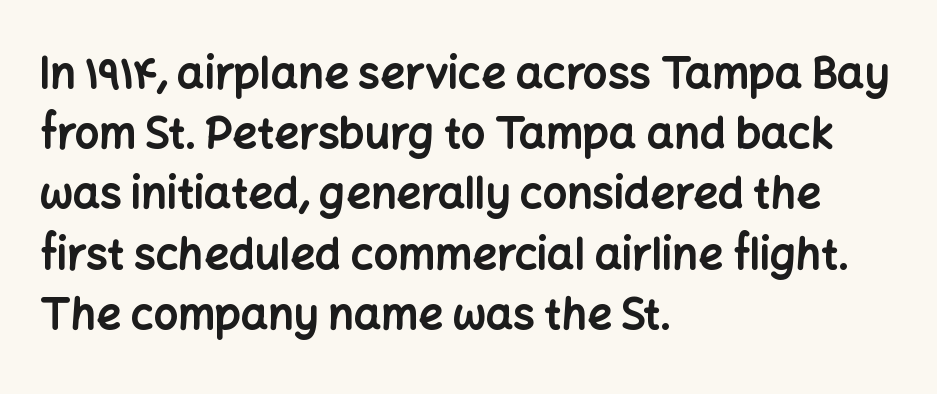
The sample has been set heavy, in full bold. It's the straight-up-and-down kind of type. The glyphs are unaccompanied by any horizontal stroke below them. These lines are rendered in a variable-pitch font.
